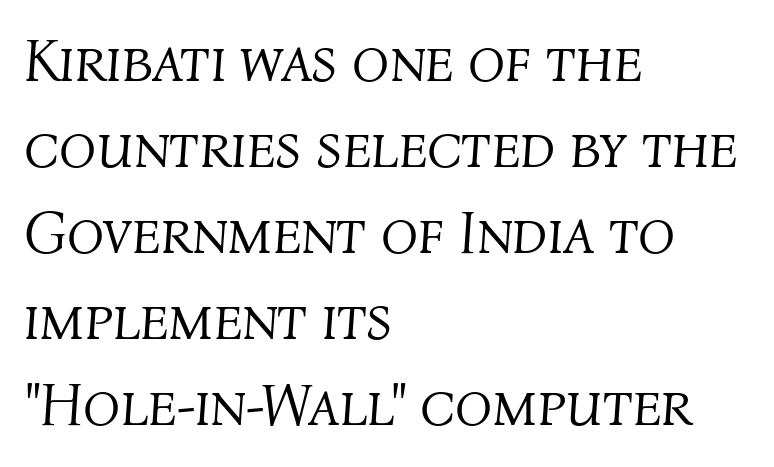
When letters slant like this, we call the style italic. Character widths vary here, with narrow letters taking less room than wide ones. Stroke mass is kept to a normal reading level or below. Regular leading. Only glyphs here, with clear space below each row.
